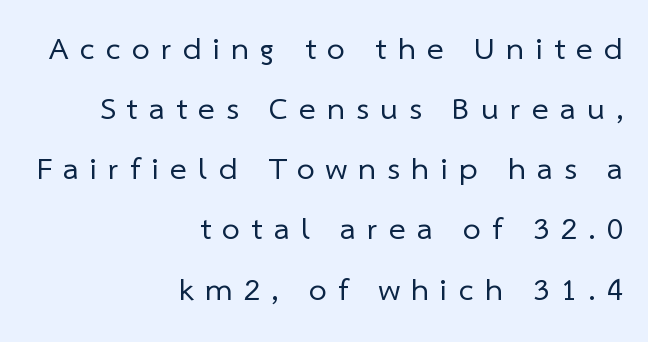
The rendering uses natural spacing where letterforms have individual widths. Is this a sans? Yes — the strokes have no serifs. One-word summary of the alignment: right. Vertical stems look standard width or narrower in stroke.
